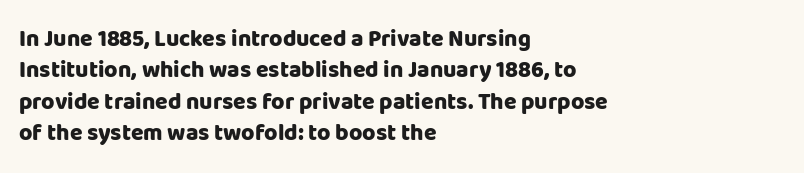
{"italic": "no", "bold": "yes", "underline": "no", "align": "left", "line_spacing": "normal", "line_spacing_ratio": 1.36, "letter_spacing": "normal", "letter_spacing_em": 0.0, "glyph_px": 23}
